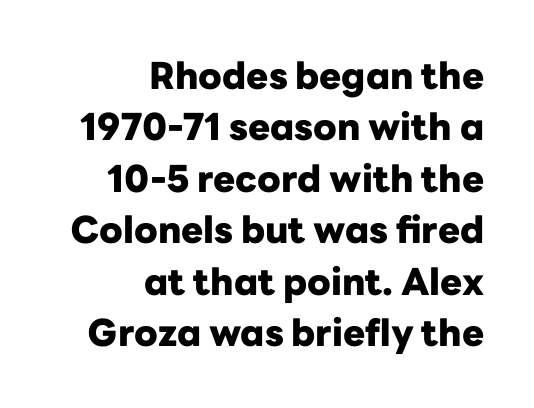
{"serif": "no", "italic": "no", "bold": "yes", "weight": "heavy", "width": "normal", "stroke_contrast": "low", "x_height": "medium", "monospaced": "no", "underline": "no", "align": "right", "line_spacing": "normal", "line_spacing_ratio": 1.39, "letter_spacing": "normal", "letter_spacing_em": 0.0, "glyph_px": 37}
